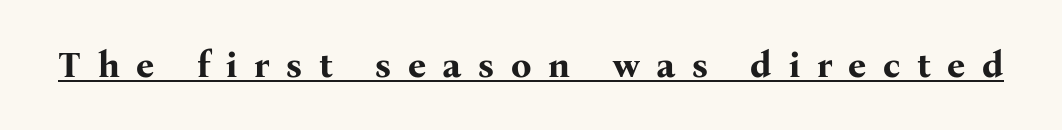
{"serif": "yes", "italic": "no", "bold": "yes", "weight": "bold", "width": "normal", "stroke_contrast": "medium", "x_height": "medium", "monospaced": "no", "underline": "yes", "letter_spacing": "wide", "letter_spacing_em": 0.46, "glyph_px": 36}
